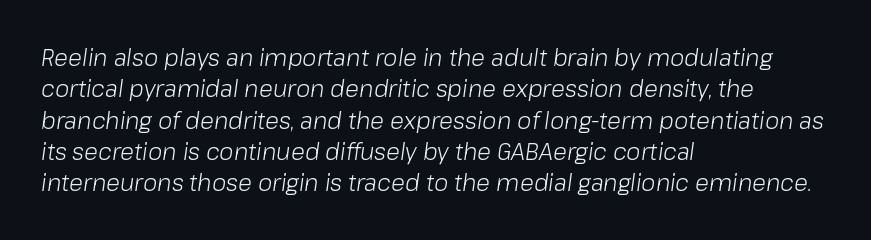
Q: Is the text bold? A: No.
Q: Is the text italic (slanted)? A: Yes, it leans right by about 8 degrees.
Q: Is the text underlined? A: No.
Q: How is the paragraph aligned? A: Left-aligned.
Q: Is the spacing between letters normal or unusually wide? A: Normal.
Q: Is the spacing between lines tight, normal or loose? A: Normal.
